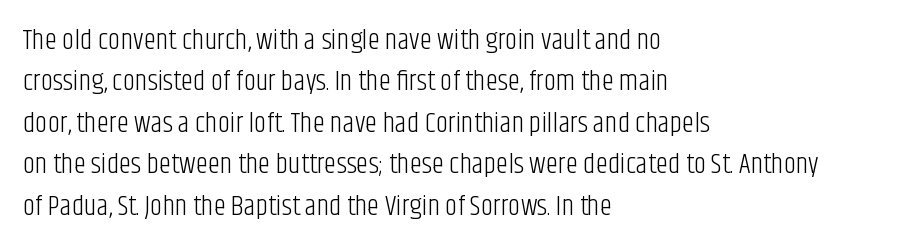
The image shows 28 px light, condensed sans-serif type, upright; set left-aligned, normal line spacing (1.48x), normal letter spacing, not underlined; low stroke contrast and a large x-height.
